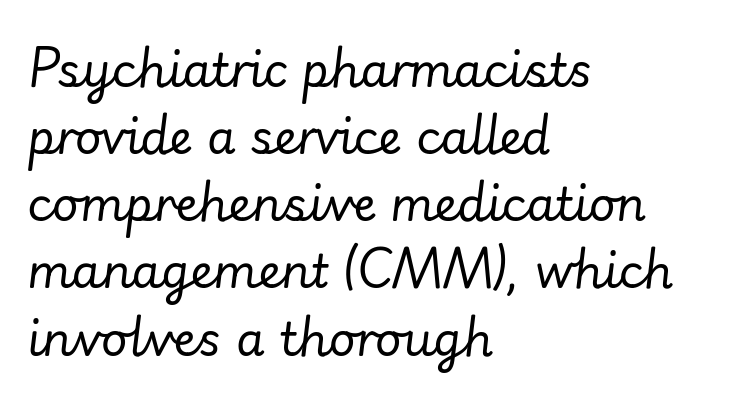
The image shows 46 px regular-weight type, italic (leaning right); set left-aligned, normal line spacing (1.46x), normal letter spacing, not underlined; low stroke contrast and a small x-height.
